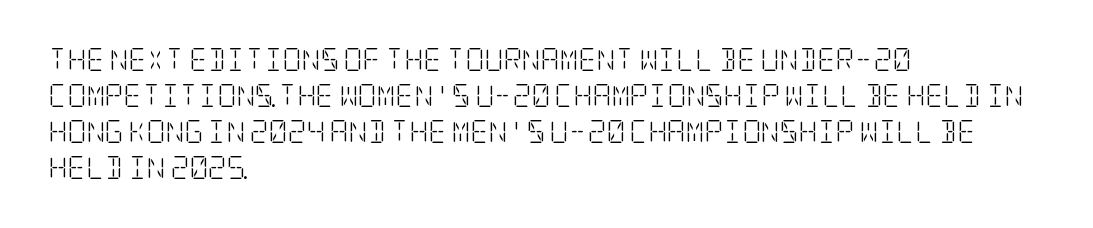
{"italic": "no", "bold": "no", "underline": "no", "align": "left", "line_spacing": "normal", "line_spacing_ratio": 1.57, "letter_spacing": "normal", "letter_spacing_em": 0.0, "glyph_px": 23}
